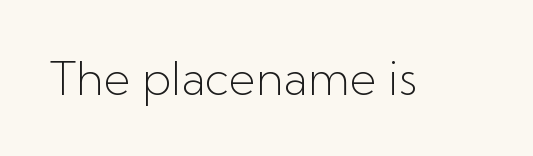
Q: Is the text bold? A: No.
Q: Is the text italic (slanted)? A: No, it is upright.
Q: Is the typeface a serif or a sans-serif typeface? A: Sans-serif.
Q: Is the text underlined? A: No.
Q: Is the spacing between letters normal or unusually wide? A: Normal.
Q: Width (condensed, normal, or wide)? A: Normal.
Q: Stroke contrast? A: Low.
Q: x-height? A: Medium.
Q: Monospaced? A: No.
